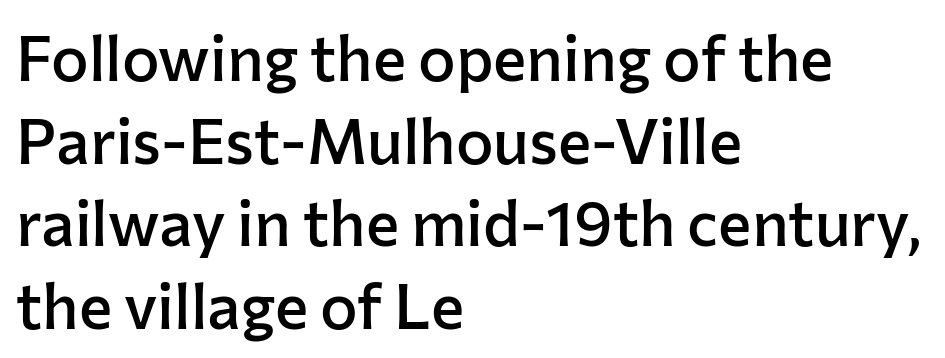
Upright lettering throughout. Observe the absence of serifs on each vertical stroke in this sample. Does the leading feel generous? No, just average. Does the copy run flush right? No — it runs flush left. The gap between lines stays unmarked. The letters advance in unequal steps, a hallmark of proportional type.
